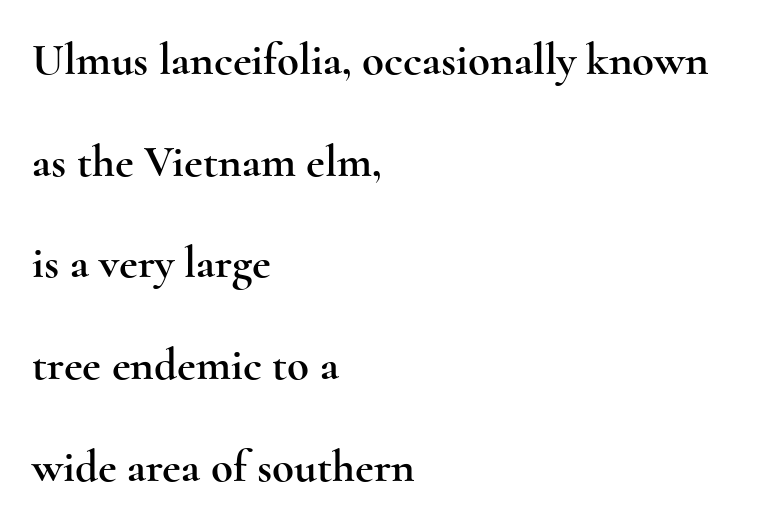
The image shows 45 px wide serif type, upright; set left-aligned, loose line spacing (2.26x), normal letter spacing, not underlined; a small x-height.
